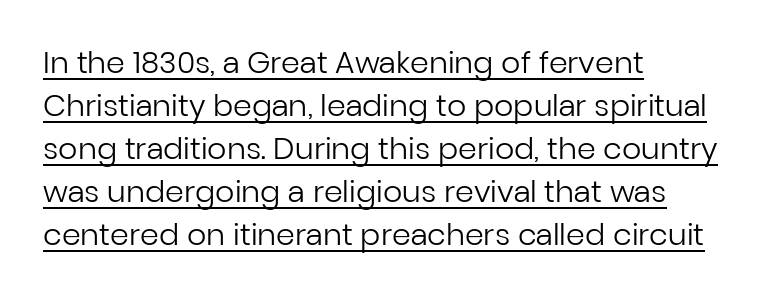
Q: Is the text bold? A: No.
Q: Is the text italic (slanted)? A: No, it is upright.
Q: Is the typeface a serif or a sans-serif typeface? A: Sans-serif.
Q: Is the text underlined? A: Yes.
Q: How is the paragraph aligned? A: Left-aligned.
Q: Is the spacing between letters normal or unusually wide? A: Normal.
Q: Is the spacing between lines tight, normal or loose? A: Normal.
Q: Width (condensed, normal, or wide)? A: Normal.
Q: Stroke contrast? A: Low.
Q: x-height? A: Medium.
Q: Monospaced? A: No.
